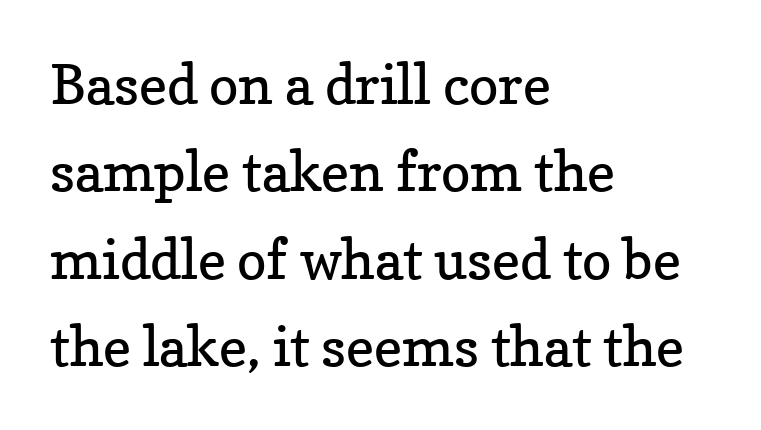
The image shows 55 px regular-weight serif type, upright; set left-aligned, normal line spacing (1.59x), normal letter spacing, not underlined; low stroke contrast and a medium x-height.
